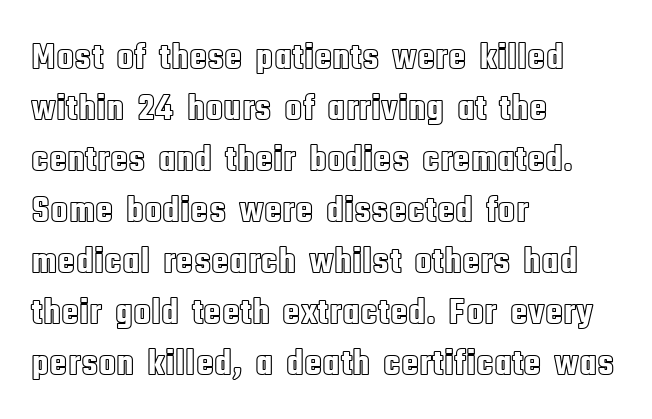
The image shows 37 px condensed type, upright; set left-aligned, normal line spacing (1.38x), normal letter spacing, not underlined; a large x-height.
